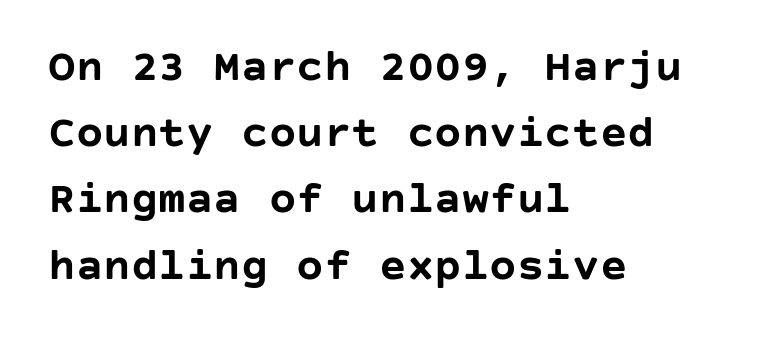
Line beginnings align vertically; line endings do not. Weight: bold. Baseline-to-baseline distance is the conventional proportion of letter height. The foot of each line stays bare and open. Is there any slant? The stems are plumb. The tracking reads as untouched default to a designer's eye.
